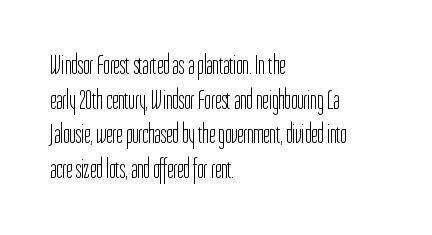
Q: Is the text bold? A: No.
Q: Is the text italic (slanted)? A: No, it is upright.
Q: Is the text underlined? A: No.
Q: How is the paragraph aligned? A: Left-aligned.
Q: Is the spacing between letters normal or unusually wide? A: Normal.
Q: Is the spacing between lines tight, normal or loose? A: Normal.
